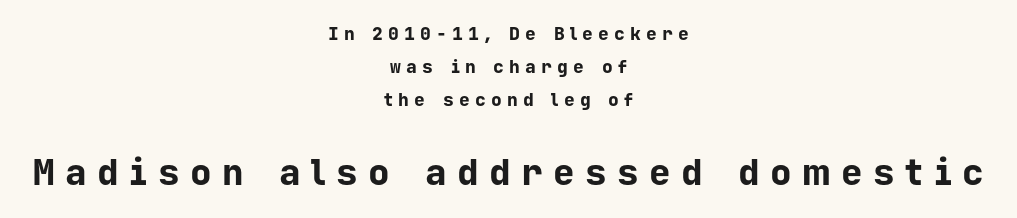
The image shows 36 px bold sans-serif type, upright, monospaced; set centered, line spacing 1.82x, unusually wide letter spacing (+0.29 em), not underlined; the second (bottom) block is 2.0x larger; low stroke contrast and a medium x-height.
